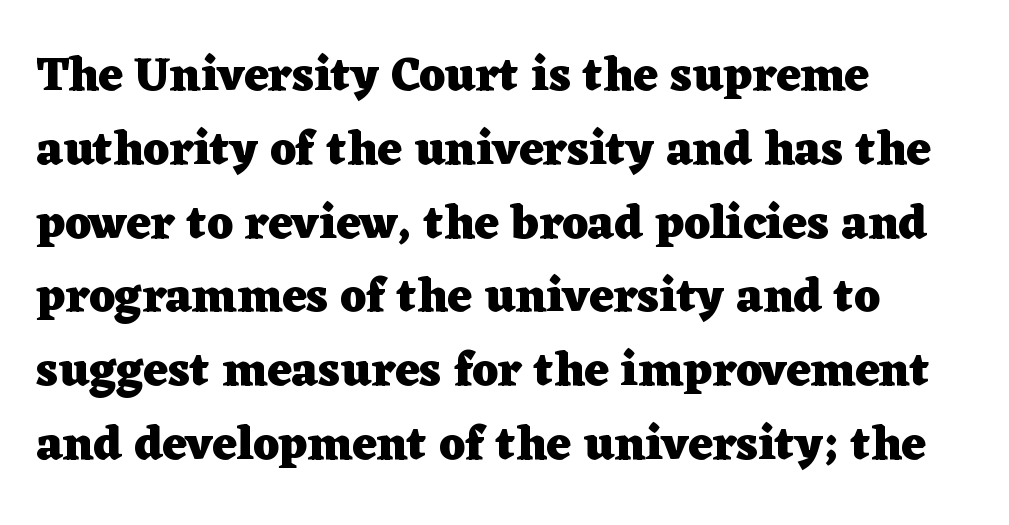
Q: Is the text bold? A: Yes.
Q: Is the text italic (slanted)? A: No, it is upright.
Q: Is the typeface a serif or a sans-serif typeface? A: Serif.
Q: Is the text underlined? A: No.
Q: How is the paragraph aligned? A: Left-aligned.
Q: Is the spacing between letters normal or unusually wide? A: Normal.
Q: Is the spacing between lines tight, normal or loose? A: Normal.
Q: Width (condensed, normal, or wide)? A: Wide.
Q: Stroke contrast? A: Low.
Q: x-height? A: Medium.
Q: Monospaced? A: No.
